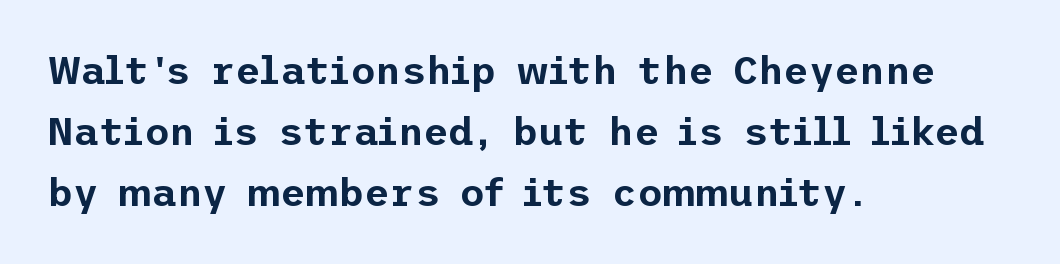
{"serif": "no", "italic": "no", "width": "normal", "stroke_contrast": "low", "x_height": "medium", "underline": "no", "align": "left", "line_spacing": "normal", "line_spacing_ratio": 1.57, "letter_spacing": "normal", "letter_spacing_em": 0.0, "glyph_px": 39}
